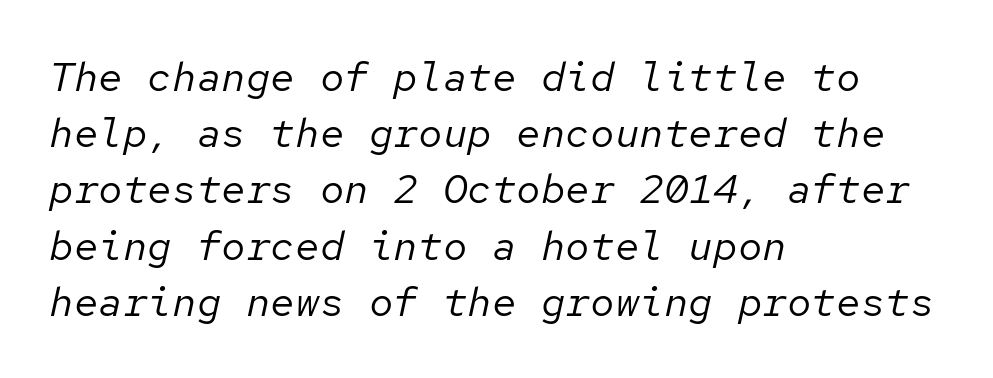
The image shows 41 px regular-weight type, italic (leaning right), monospaced; set left-aligned, normal line spacing (1.37x), normal letter spacing, not underlined; low stroke contrast and a medium x-height.
